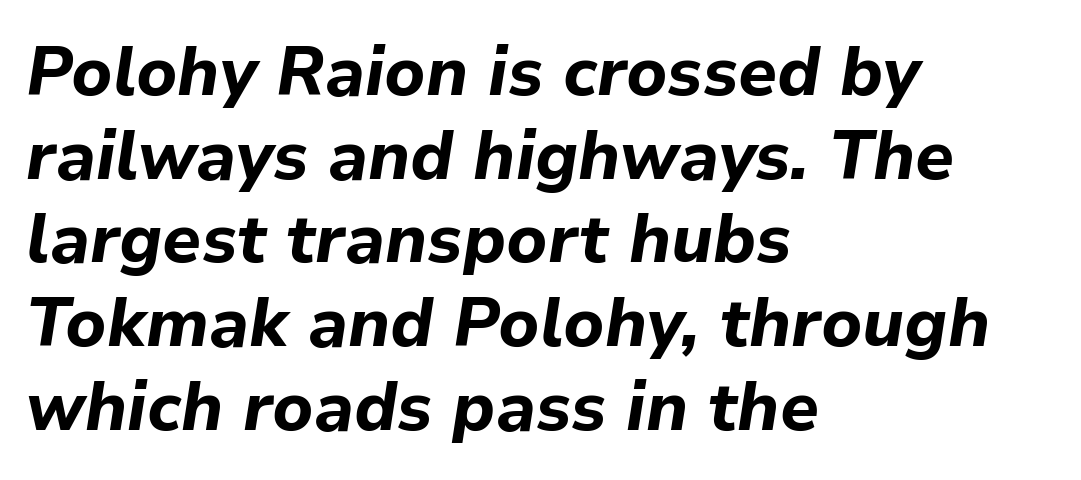
{"italic": "yes", "lean": "right", "slant_degrees": 9, "bold": "yes", "weight": "bold", "width": "normal", "stroke_contrast": "low", "x_height": "medium", "monospaced": "no", "underline": "no", "align": "left", "line_spacing_ratio": 1.23, "letter_spacing": "normal", "letter_spacing_em": 0.0, "glyph_px": 68}
